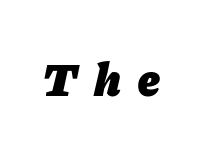
The passage shown is typed in a proportional face where columns would drift. Tall strokes in this sample are angled rather than plumb. What stands out about the letter spacing? Its width — letters are far apart. Quick note: underline off. You'd pick this weight for a headline — it's a proper bold.
